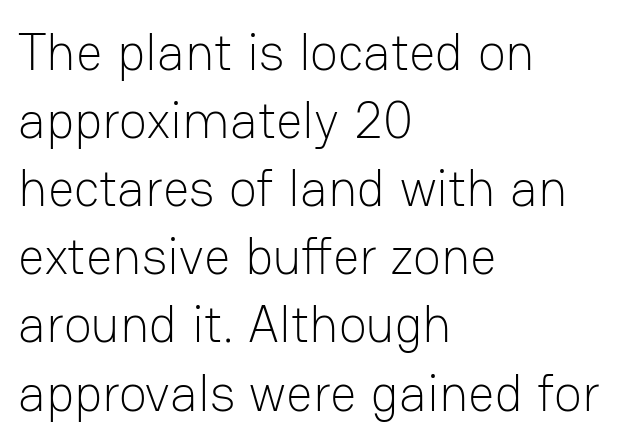
{"serif": "no", "italic": "no", "bold": "no", "weight": "light", "width": "normal", "stroke_contrast": "low", "x_height": "medium", "monospaced": "no", "underline": "no", "align": "left", "line_spacing": "normal", "line_spacing_ratio": 1.31, "letter_spacing": "normal", "letter_spacing_em": 0.0, "glyph_px": 52}
